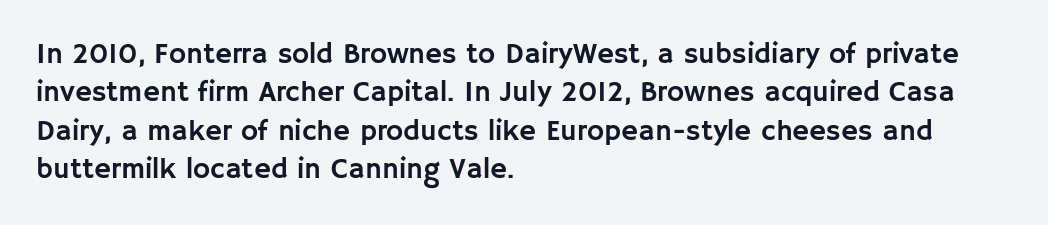
Q: Is the text italic (slanted)? A: No, it is upright.
Q: Is the typeface a serif or a sans-serif typeface? A: Sans-serif.
Q: Is the text underlined? A: No.
Q: How is the paragraph aligned? A: Left-aligned.
Q: Is the spacing between letters normal or unusually wide? A: Normal.
Q: Is the spacing between lines tight, normal or loose? A: Normal.
Q: Width (condensed, normal, or wide)? A: Normal.
Q: Stroke contrast? A: Low.
Q: x-height? A: Large.
Q: Monospaced? A: No.
